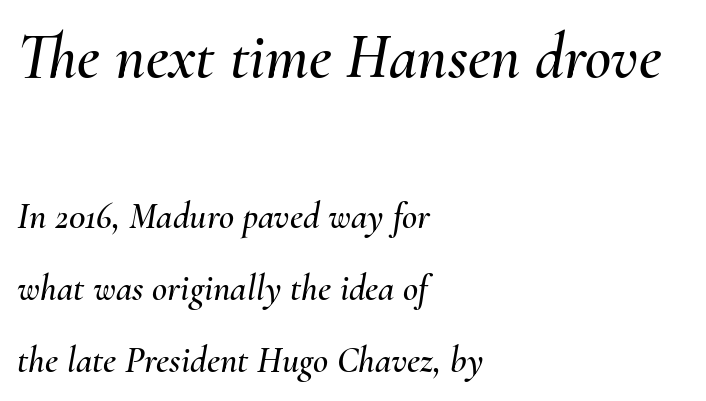
Q: Is the text italic (slanted)? A: Yes, it leans right by about 10 degrees.
Q: Is the text underlined? A: No.
Q: How is the paragraph aligned? A: Left-aligned.
Q: Is the spacing between letters normal or unusually wide? A: Normal.
Q: Is the spacing between lines tight, normal or loose? A: Loose.
Q: Which block of text is set in a larger size, the first (top) or the second (bottom)? A: The first (top) one.
Q: Width (condensed, normal, or wide)? A: Normal.
Q: Stroke contrast? A: Medium.
Q: x-height? A: Small.
Q: Monospaced? A: No.
